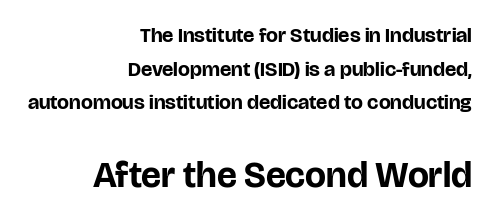
Q: Is the text bold? A: Yes.
Q: Is the text italic (slanted)? A: No, it is upright.
Q: Is the typeface a serif or a sans-serif typeface? A: Sans-serif.
Q: Is the text underlined? A: No.
Q: How is the paragraph aligned? A: Right-aligned.
Q: Is the spacing between letters normal or unusually wide? A: Normal.
Q: Is the spacing between lines tight, normal or loose? A: Normal.
Q: Which block of text is set in a larger size, the first (top) or the second (bottom)? A: The second (bottom) one.
Q: Width (condensed, normal, or wide)? A: Normal.
Q: Stroke contrast? A: Low.
Q: x-height? A: Large.
Q: Monospaced? A: No.
